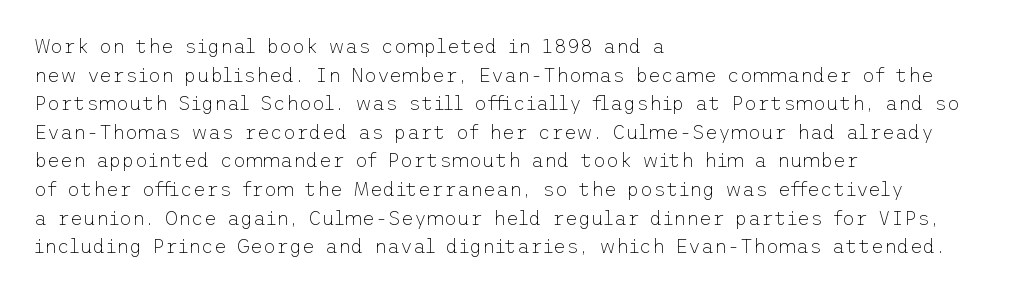
The image shows 20 px text type, upright; set left-aligned, normal line spacing (1.43x), normal letter spacing, not underlined.
